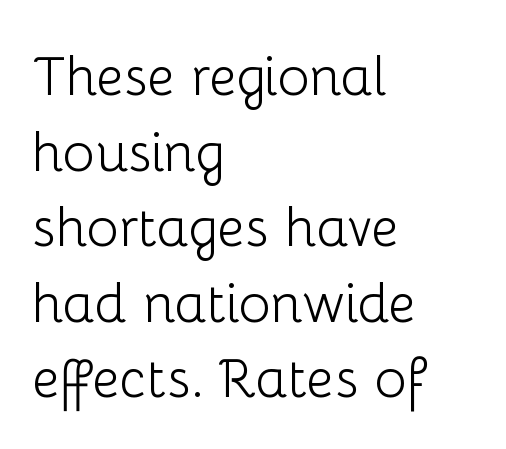
The setting favours the left margin, as ordinary paragraphs usually do. Nothing unusual about the tracking: characters are spaced as the font intends. Interline gaps are of average width in this sample. Is this a sans? Yes — the strokes have no serifs. The characters are drawn with everyday or finer stroke widths. Bare-footed words on every line.
